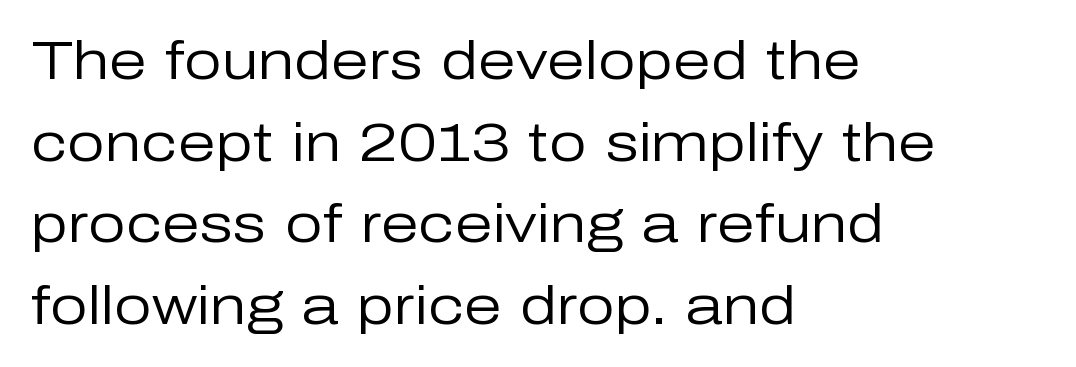
{"serif": "no", "italic": "no", "bold": "no", "weight": "regular", "width": "normal", "stroke_contrast": "low", "x_height": "medium", "monospaced": "no", "underline": "no", "align": "left", "line_spacing": "normal", "line_spacing_ratio": 1.51, "letter_spacing": "normal", "letter_spacing_em": 0.0, "glyph_px": 54}
